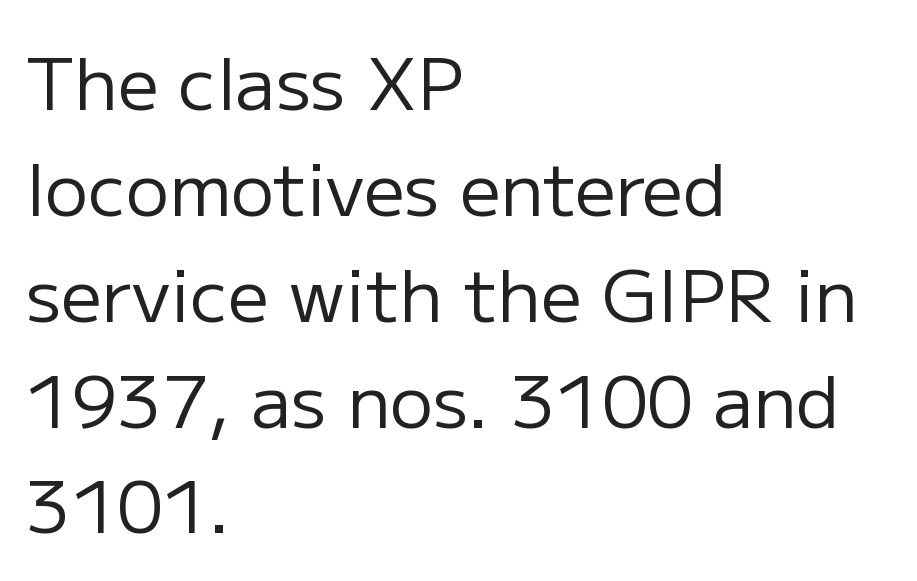
Type without underlining. Character widths vary here, with narrow letters taking less room than wide ones. Reading down the column, the eye jumps a familiar distance to each next line. Nope, no serifs anywhere on these letters. Default kerning and tracking; the words read as compact shapes. It's the straight-up-and-down kind of type.
